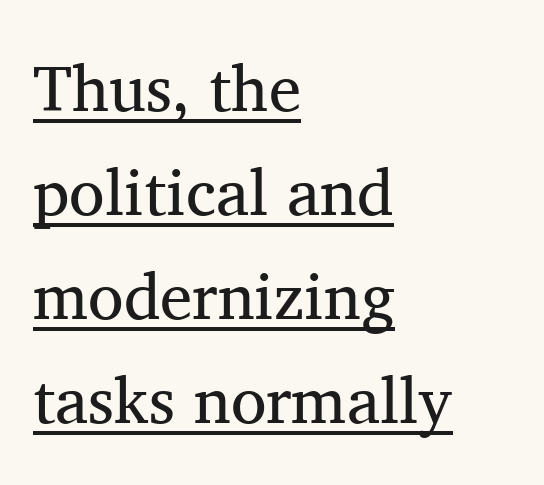
{"serif": "yes", "italic": "no", "bold": "no", "weight": "regular", "width": "normal", "stroke_contrast": "medium", "x_height": "medium", "monospaced": "no", "underline": "yes", "align": "left", "line_spacing": "normal", "line_spacing_ratio": 1.6, "letter_spacing": "normal", "letter_spacing_em": 0.0, "glyph_px": 65}
